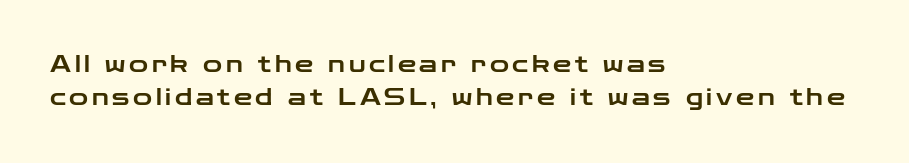
{"italic": "no", "underline": "no", "align": "left", "line_spacing": "normal", "line_spacing_ratio": 1.44, "glyph_px": 23}
